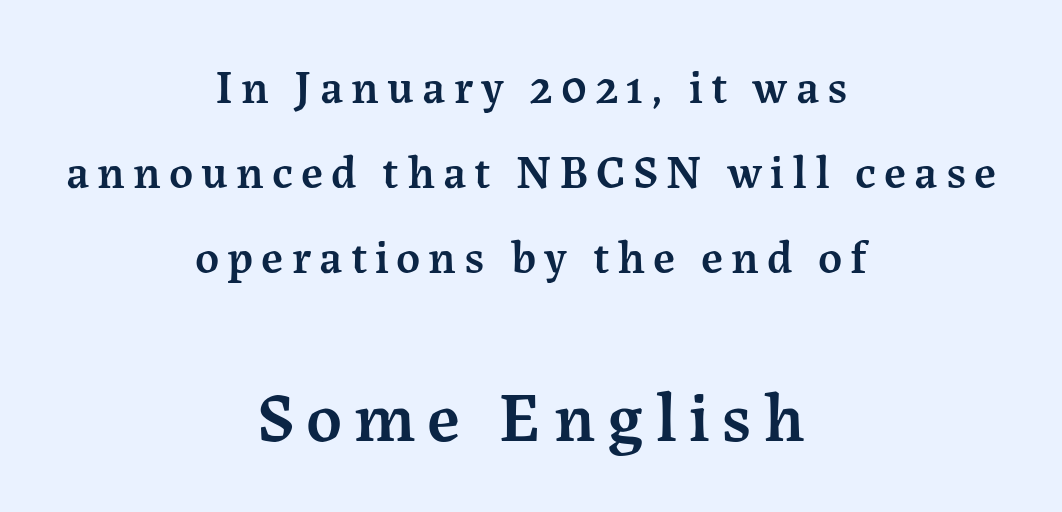
The image shows 70 px semibold serif type, upright; set centered, line spacing 1.81x, not underlined; the second (bottom) block is 1.49x larger; medium stroke contrast and a medium x-height.
